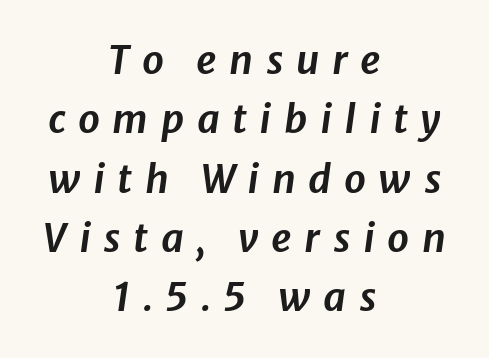
The image shows 39 px text type, italic (leaning right); set centered, normal line spacing (1.52x), unusually wide letter spacing (+0.32 em), not underlined; low stroke contrast and a medium x-height.
